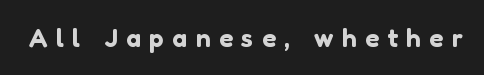
No word sits above an underline. This sample uses expanded letter spacing, leaving extra air between glyphs. Is there any slant? The stems are plumb.
